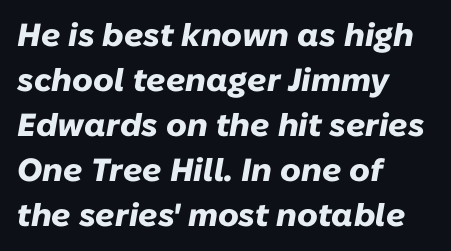
It's the slanting kind of type. The rendering uses natural spacing where letterforms have individual widths. The type is set solid horizontally, with unmodified tracking. Notice how the passage keeps a crisp vertical edge on the left only.
